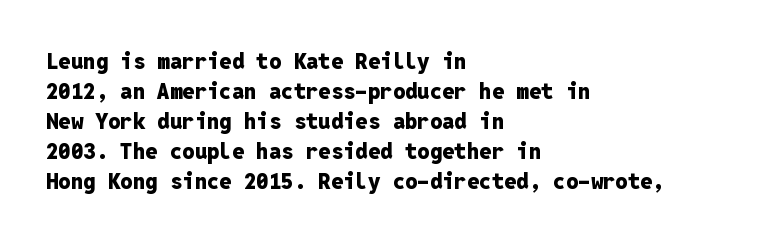
The image shows 22 px bold type, upright; set left-aligned, normal line spacing (1.36x), normal letter spacing, not underlined.
